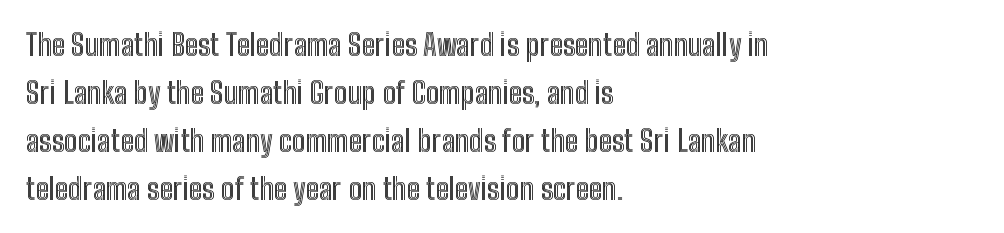
Q: Is the text italic (slanted)? A: No, it is upright.
Q: Is the text underlined? A: No.
Q: How is the paragraph aligned? A: Left-aligned.
Q: Is the spacing between letters normal or unusually wide? A: Normal.
Q: Is the spacing between lines tight, normal or loose? A: Normal.
Q: Width (condensed, normal, or wide)? A: Condensed.
Q: x-height? A: Medium.
Q: Monospaced? A: No.
